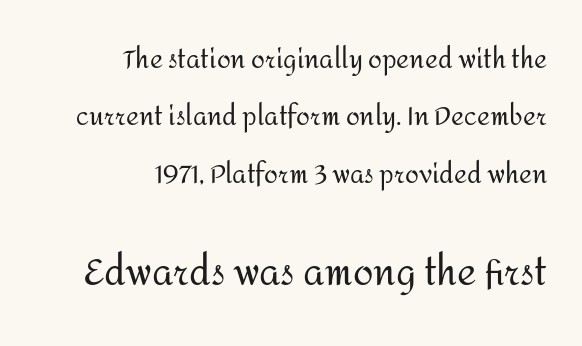
The image shows 37 px regular-weight sans-serif type, upright; set right-aligned, loose line spacing (2.3x), normal letter spacing, not underlined; the second (bottom) block is 1.48x larger; medium stroke contrast and a medium x-height.
